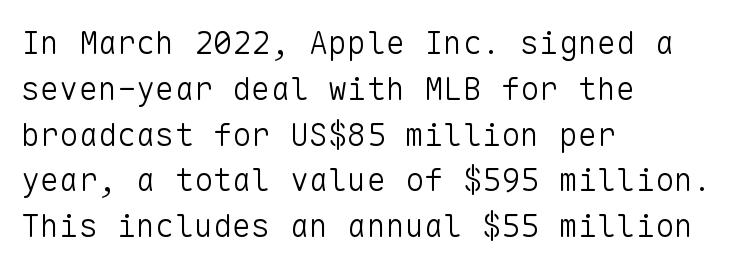
The image shows 32 px light sans-serif type, upright, monospaced; set left-aligned, normal line spacing (1.43x), normal letter spacing, not underlined; low stroke contrast and a medium x-height.
